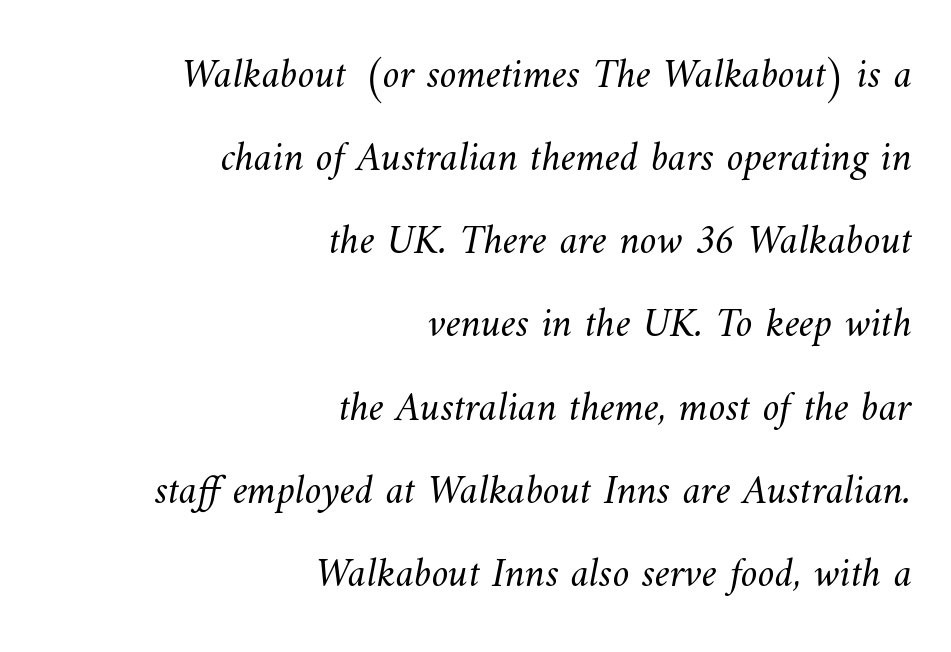
Here the glyphs are tracked normally, forming tight word shapes. What's the leading like? Stretched, with rows far apart. Looks like regular typesetting: each glyph gets only the width it needs. The paragraph shown leans on its right margin. Glance below the letters and you will spot only blank space. The letters look calm and open, with moderate or lighter stems.
